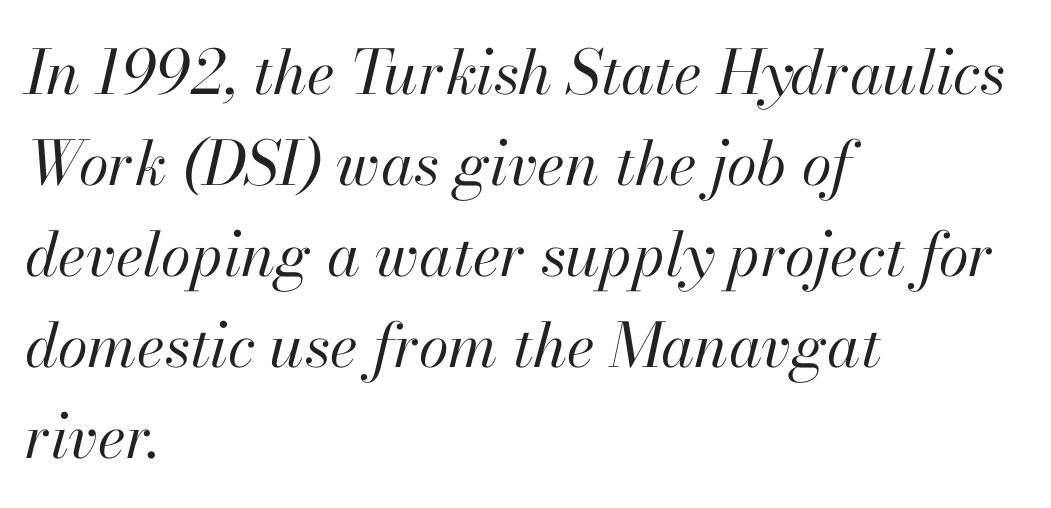
The image shows 61 px regular-weight type, italic (leaning right); set left-aligned, normal line spacing (1.49x), normal letter spacing, not underlined; high stroke contrast and a small x-height.
